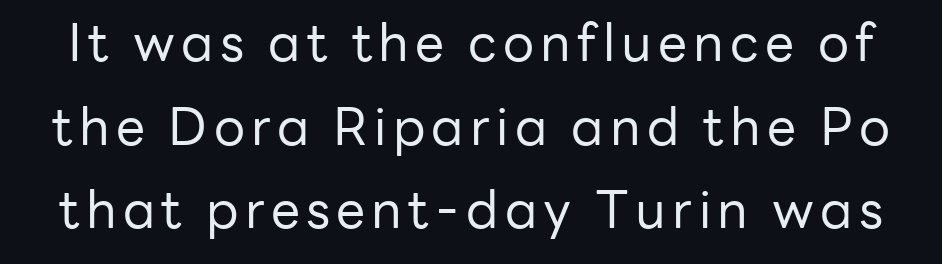
The image shows 52 px regular-weight sans-serif type, upright; set normal line spacing (1.61x), not underlined; low stroke contrast and a medium x-height.
